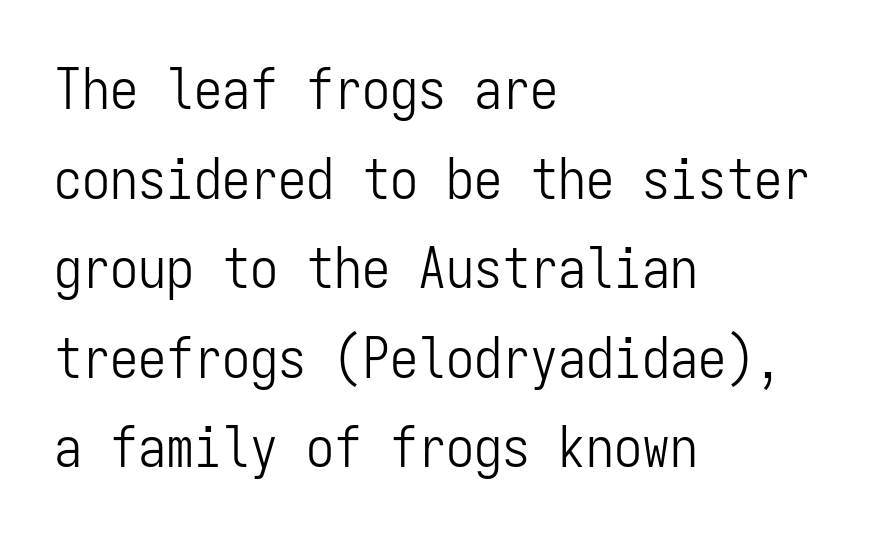
The image shows 56 px light, condensed sans-serif type, upright, monospaced; set left-aligned, normal line spacing (1.6x), normal letter spacing, not underlined; low stroke contrast and a medium x-height.
